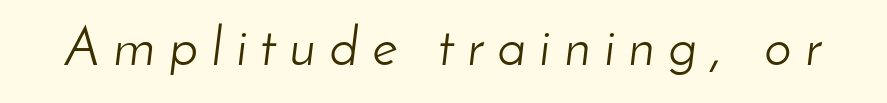
{"italic": "yes", "lean": "right", "slant_degrees": 8, "bold": "no", "weight": "light", "width": "normal", "stroke_contrast": "low", "x_height": "small", "monospaced": "no", "underline": "no", "letter_spacing": "wide", "letter_spacing_em": 0.26, "glyph_px": 54}
